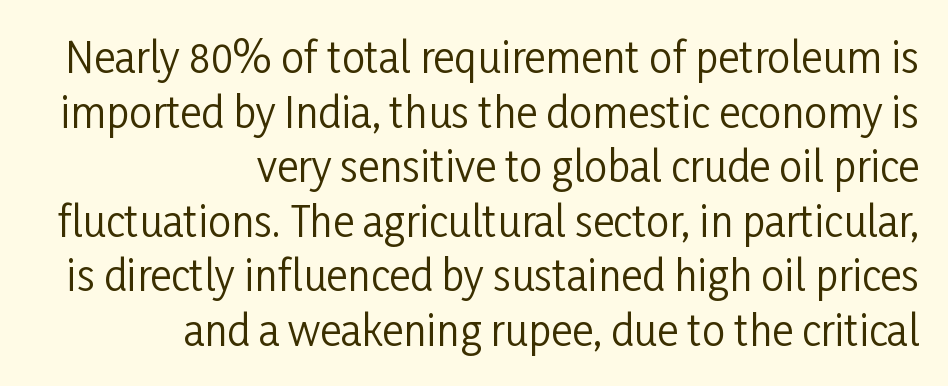
Here the glyphs are tracked normally, forming tight word shapes. Stems and bowls with no extra thickness — not bold. Serifs: no, the terminals of the letterforms are clean. Descenders are the only things crossing below the line. The compositor pushed each line to the right boundary. These lines sit exactly where default settings would place them.
